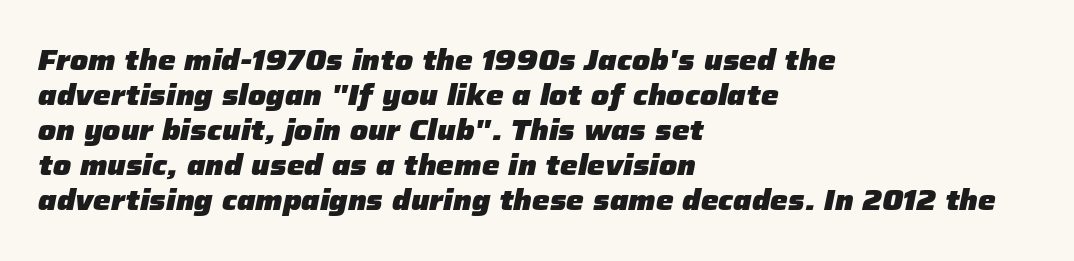
The image shows 28 px heavy type, italic (leaning right); set left-aligned, normal line spacing (1.25x), normal letter spacing, not underlined; low stroke contrast and a medium x-height.
